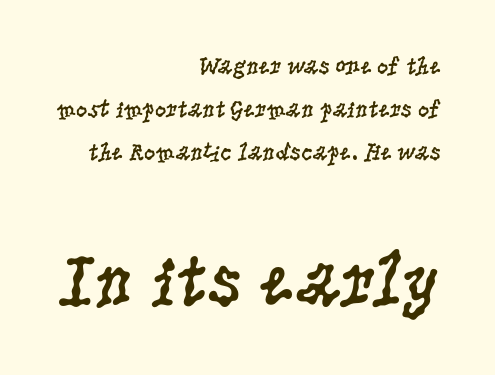
Decoration check: the copy has no underline. The letters sit at their default tracking, neither squeezed nor spread. Check where the strokes stop: tiny serifs finish them off.
